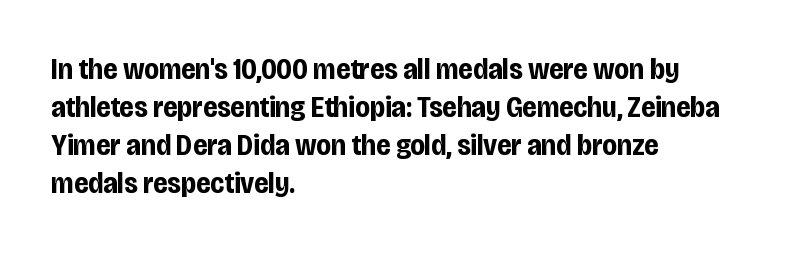
{"serif": "no", "italic": "no", "bold": "yes", "weight": "bold", "width": "condensed", "stroke_contrast": "low", "x_height": "large", "monospaced": "no", "underline": "no", "align": "left", "line_spacing": "normal", "line_spacing_ratio": 1.27, "letter_spacing": "normal", "letter_spacing_em": 0.0, "glyph_px": 30}
